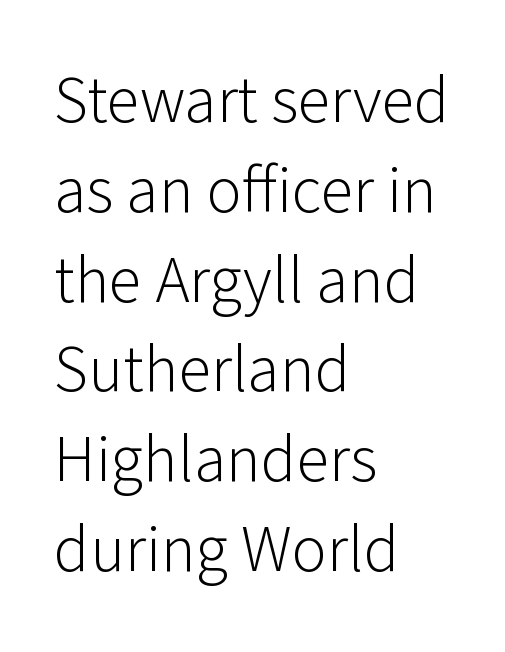
The rendering uses natural spacing where letterforms have individual widths. This rendering features lettering with no underline. Teacher's note: observe the even left margin — that is flush-left alignment. The axis of the letterforms is exactly vertical.
